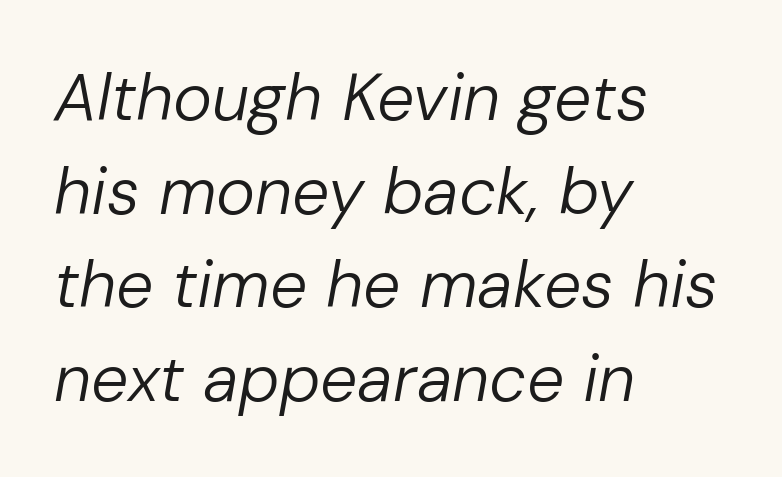
Look at the tracking — it's just the regular setting, nothing added. Only glyphs here, with clear space below each row. Leftover space on each line is placed entirely after the last word. The typeface has the unassuming heft of standard copy or less.
